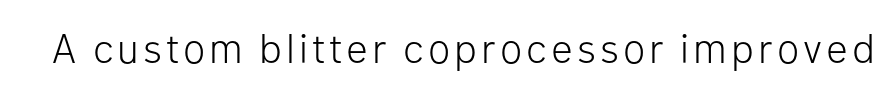
Q: Is the text bold? A: No.
Q: Is the text italic (slanted)? A: No, it is upright.
Q: Is the typeface a serif or a sans-serif typeface? A: Sans-serif.
Q: Is the text underlined? A: No.
Q: Width (condensed, normal, or wide)? A: Normal.
Q: Stroke contrast? A: Low.
Q: x-height? A: Medium.
Q: Monospaced? A: No.
